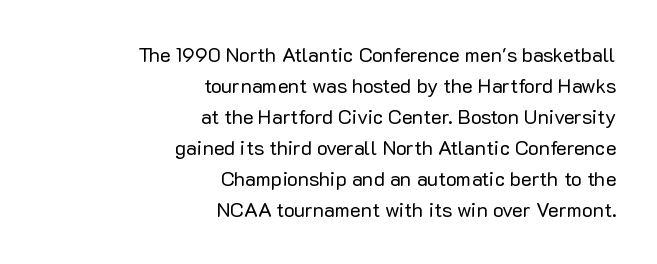
The baseline area is clear. Stem width sits at or under what a default text font uses. There is no visible air inserted between adjacent glyphs. Quick note: not italic, upright. The designer left line spacing at the default. The rag falls on the left side of this text block.
